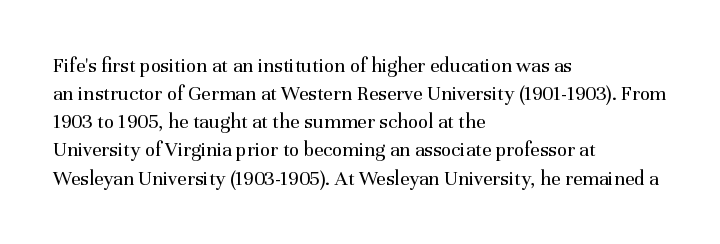
The image shows 21 px text type, upright; set left-aligned, normal line spacing (1.34x), normal letter spacing, not underlined.
